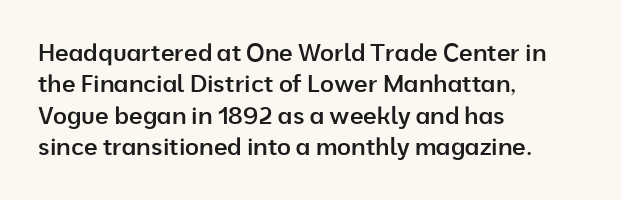
The image shows 24 px text type, upright; set left-aligned, normal line spacing (1.31x), normal letter spacing, not underlined.
